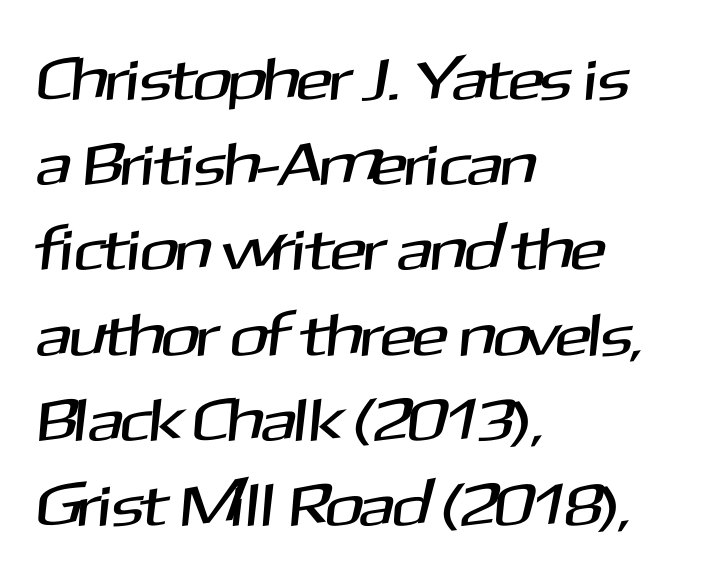
The image shows 60 px sans-serif type; set left-aligned, normal line spacing (1.42x), normal letter spacing, not underlined; medium stroke contrast and a medium x-height.
